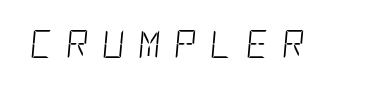
You could only call the tracking loose — the letters float apart. Every character sits at an angle, as italics do. Stroke mass is kept to a normal reading level or below. Check under the words: just untouched page.
